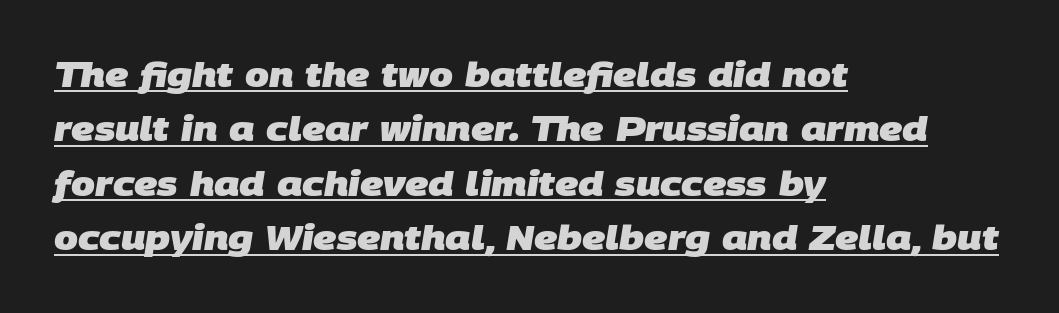
Q: Is the text bold? A: Yes.
Q: Is the typeface a serif or a sans-serif typeface? A: Sans-serif.
Q: Is the text underlined? A: Yes.
Q: How is the paragraph aligned? A: Left-aligned.
Q: Is the spacing between letters normal or unusually wide? A: Normal.
Q: Is the spacing between lines tight, normal or loose? A: Normal.
Q: Width (condensed, normal, or wide)? A: Normal.
Q: Stroke contrast? A: Low.
Q: x-height? A: Large.
Q: Monospaced? A: No.
